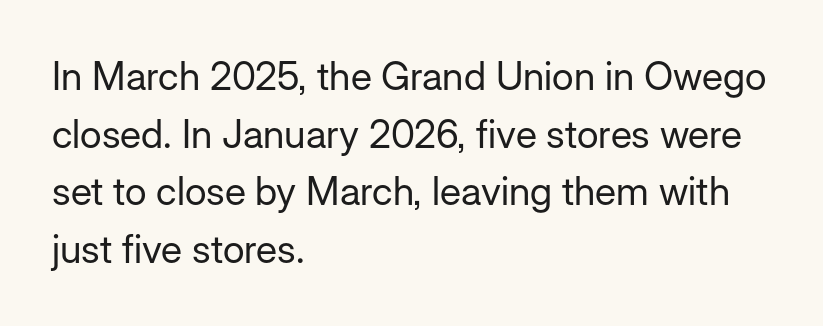
{"serif": "no", "italic": "no", "bold": "no", "weight": "regular", "width": "normal", "stroke_contrast": "low", "x_height": "medium", "monospaced": "no", "underline": "no", "align": "left", "line_spacing": "normal", "line_spacing_ratio": 1.48, "letter_spacing": "normal", "letter_spacing_em": 0.0, "glyph_px": 39}
